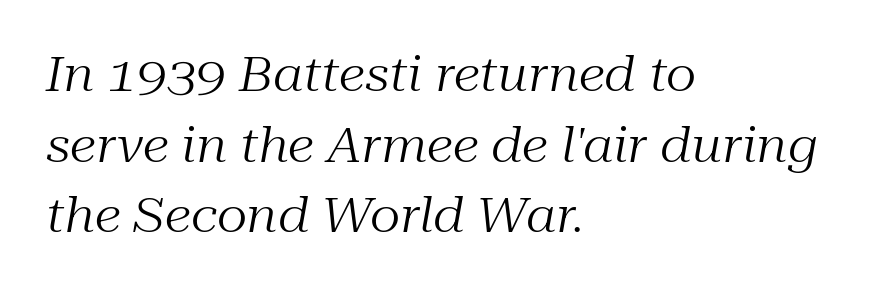
Q: Is the text bold? A: No.
Q: Is the text italic (slanted)? A: Yes, it leans right by about 10 degrees.
Q: Is the typeface a serif or a sans-serif typeface? A: Serif.
Q: Is the text underlined? A: No.
Q: How is the paragraph aligned? A: Left-aligned.
Q: Is the spacing between letters normal or unusually wide? A: Normal.
Q: Is the spacing between lines tight, normal or loose? A: Normal.
Q: Width (condensed, normal, or wide)? A: Normal.
Q: Stroke contrast? A: Medium.
Q: x-height? A: Medium.
Q: Monospaced? A: No.
